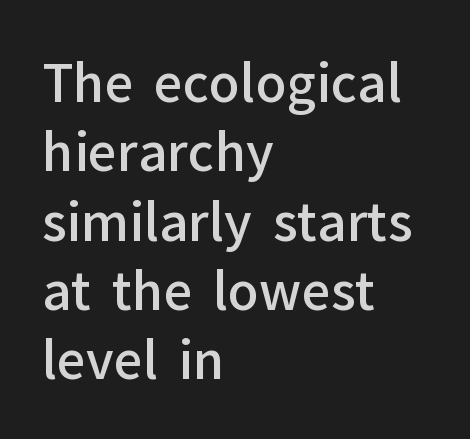
Tracking here is standard; glyphs follow each other at the usual distance. The passage shown is typed in a proportional face where columns would drift. Every stem runs plumb, perpendicular to the baseline. Are there feet on the stems? There aren't — it's a sans. The passage shown is not underscored anywhere. Typeset ragged right — the left edge is the straight one.
